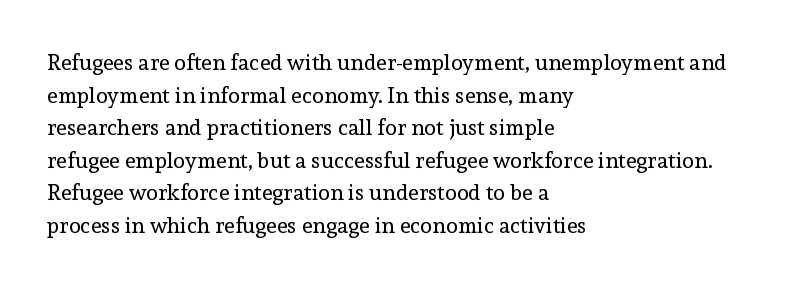
{"italic": "no", "bold": "no", "underline": "no", "align": "left", "line_spacing": "normal", "line_spacing_ratio": 1.48, "letter_spacing": "normal", "letter_spacing_em": 0.0, "glyph_px": 22}
